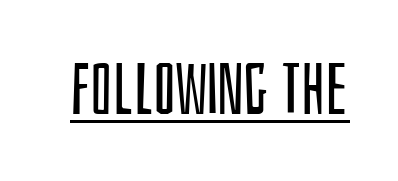
Grotesque or geometric, the face here clearly has no serifs. Posture: vertical. Weight: in the light-to-regular range. How are the letters spaced? Ordinarily, with no added tracking.
